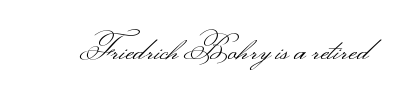
Q: Is the text bold? A: No.
Q: Is the text italic (slanted)? A: Yes.
Q: Is the typeface a serif or a sans-serif typeface? A: Sans-serif.
Q: Is the text underlined? A: No.
Q: Is the spacing between letters normal or unusually wide? A: Normal.
Q: Width (condensed, normal, or wide)? A: Wide.
Q: Stroke contrast? A: Medium.
Q: Monospaced? A: No.
